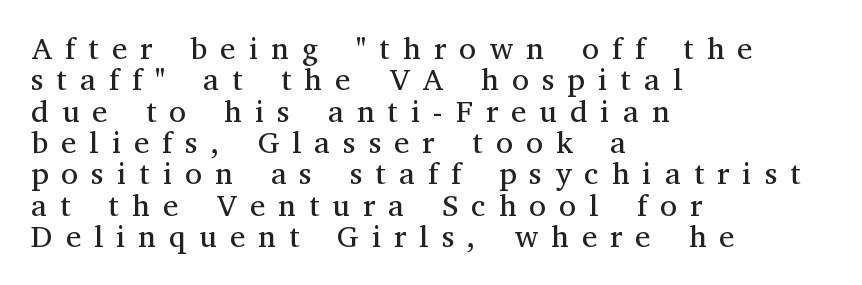
Q: Is the text bold? A: No.
Q: Is the text italic (slanted)? A: No, it is upright.
Q: Is the typeface a serif or a sans-serif typeface? A: Serif.
Q: Is the text underlined? A: No.
Q: How is the paragraph aligned? A: Left-aligned.
Q: Is the spacing between letters normal or unusually wide? A: Unusually wide.
Q: Is the spacing between lines tight, normal or loose? A: Tight.
Q: Width (condensed, normal, or wide)? A: Normal.
Q: Stroke contrast? A: Medium.
Q: x-height? A: Medium.
Q: Monospaced? A: No.
